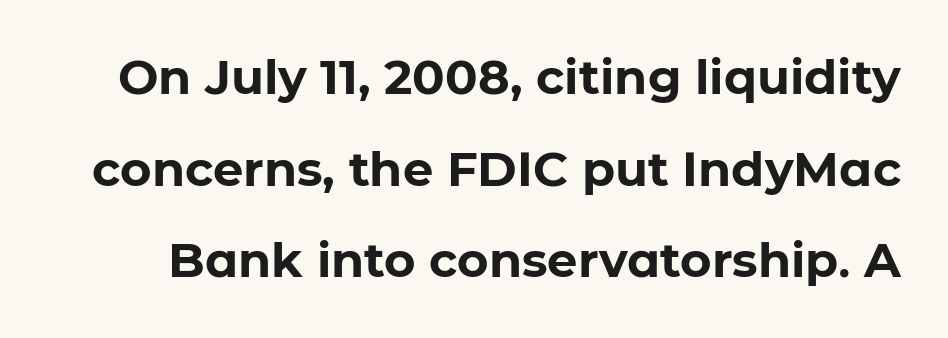
Q: Is the text bold? A: Yes.
Q: Is the text italic (slanted)? A: No, it is upright.
Q: Is the typeface a serif or a sans-serif typeface? A: Sans-serif.
Q: Is the text underlined? A: No.
Q: Is the spacing between letters normal or unusually wide? A: Normal.
Q: Is the spacing between lines tight, normal or loose? A: Loose.
Q: Width (condensed, normal, or wide)? A: Normal.
Q: Stroke contrast? A: Low.
Q: x-height? A: Medium.
Q: Monospaced? A: No.
